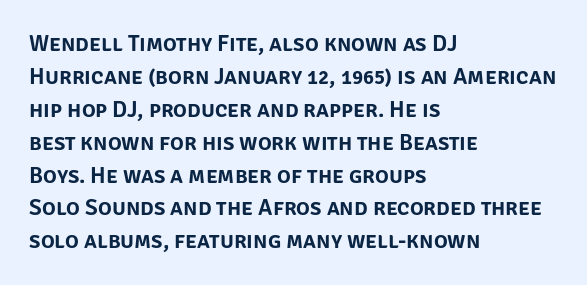
Plain, unruled lines of type. Letter spacing: default. Quick note: interline space is typical. Does the lettering tilt? It doesn't — this is upright. One-word summary of the alignment: left.
